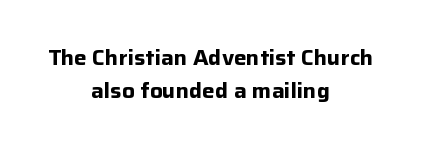
{"italic": "no", "bold": "yes", "underline": "no", "align": "center", "line_spacing": "normal", "line_spacing_ratio": 1.57, "letter_spacing": "normal", "letter_spacing_em": 0.0, "glyph_px": 21}
